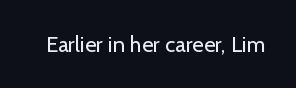
The space directly below the letters is spotless. Quick note: not italic, upright. The line texture is even and compact thanks to regular tracking. These glyphs show unthickened strokes, regular width or finer.
